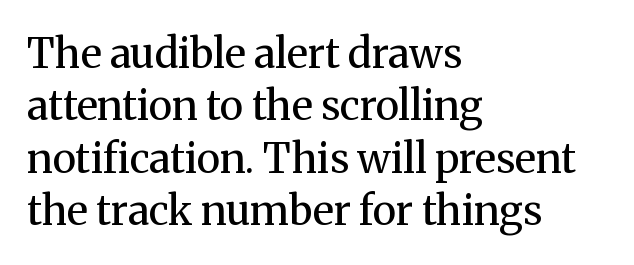
Q: Is the text bold? A: No.
Q: Is the text italic (slanted)? A: No, it is upright.
Q: Is the typeface a serif or a sans-serif typeface? A: Serif.
Q: Is the text underlined? A: No.
Q: How is the paragraph aligned? A: Left-aligned.
Q: Is the spacing between letters normal or unusually wide? A: Normal.
Q: Is the spacing between lines tight, normal or loose? A: Normal.
Q: Width (condensed, normal, or wide)? A: Normal.
Q: Stroke contrast? A: Medium.
Q: x-height? A: Medium.
Q: Monospaced? A: No.
